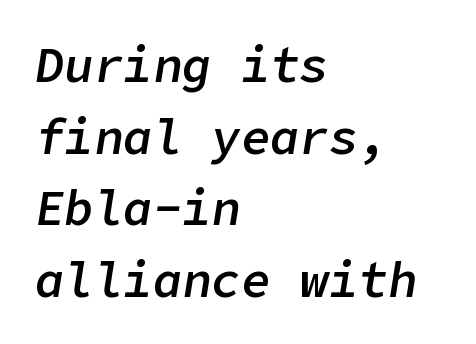
{"italic": "yes", "lean": "right", "slant_degrees": 9, "bold": "semi", "weight": "semibold", "width": "normal", "stroke_contrast": "low", "x_height": "medium", "underline": "no", "align": "left", "line_spacing": "normal", "line_spacing_ratio": 1.46, "letter_spacing": "normal", "letter_spacing_em": 0.0, "glyph_px": 49}
